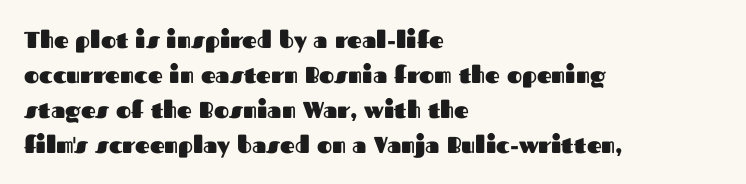
The image shows 23 px bold type, upright; set left-aligned, normal line spacing (1.52x), normal letter spacing, not underlined.
